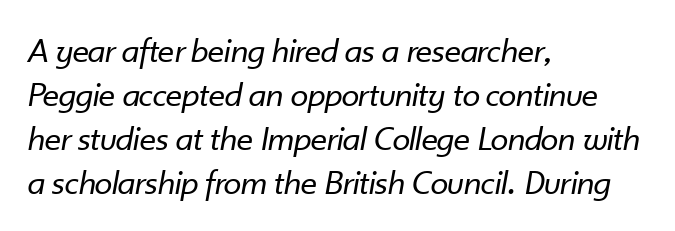
The image shows 36 px regular-weight type, italic (leaning right); set left-aligned, line spacing 1.22x, normal letter spacing, not underlined; low stroke contrast and a small x-height.
